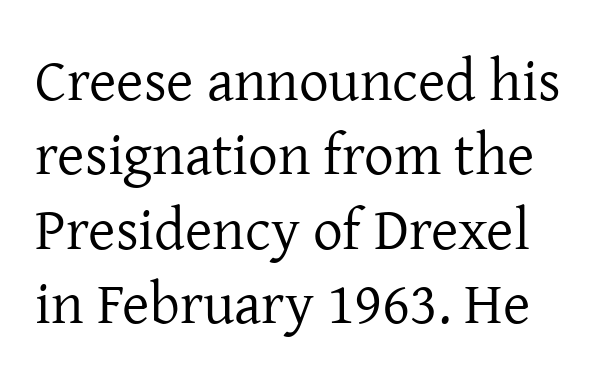
Q: Is the text bold? A: No.
Q: Is the text italic (slanted)? A: No, it is upright.
Q: Is the typeface a serif or a sans-serif typeface? A: Serif.
Q: Is the text underlined? A: No.
Q: Is the spacing between letters normal or unusually wide? A: Normal.
Q: Is the spacing between lines tight, normal or loose? A: Normal.
Q: Width (condensed, normal, or wide)? A: Normal.
Q: Stroke contrast? A: Low.
Q: x-height? A: Medium.
Q: Monospaced? A: No.
